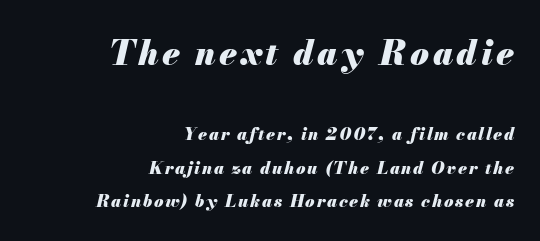
Here the designer chose a conventional face with non-uniform glyph widths. A bare baseline throughout the passage. Caption: bold face, heavy strokes. Compared with ordinary roman type, these characters are visibly tilted. Layout note: lines flush right.
